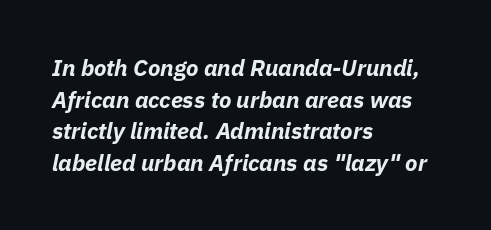
The image shows 23 px bold type, italic (leaning right); set left-aligned, normal line spacing (1.37x), normal letter spacing, not underlined.
